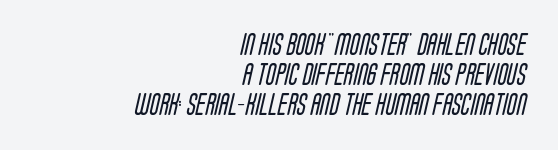
Each row of text sits above clean, open space. On a weight scale, this lands at 450 or below. Here the glyphs are tracked normally, forming tight word shapes. One-word summary of the alignment: right. The block of text has a typical density, with ordinary space between rows.
